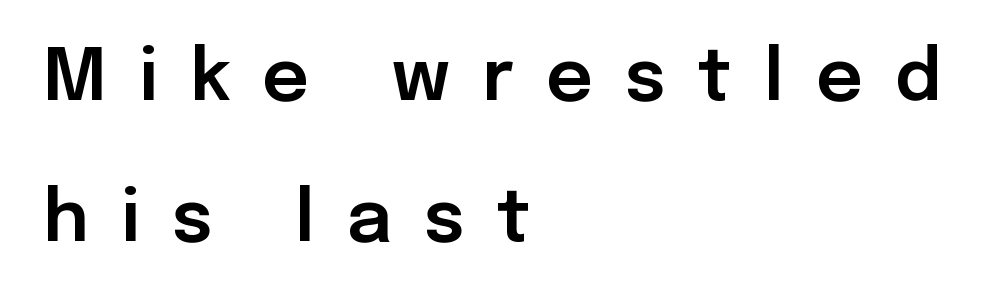
The image shows 72 px sans-serif type, upright; set left-aligned, loose line spacing (1.96x), unusually wide letter spacing (+0.45 em), not underlined; low stroke contrast and a medium x-height.
